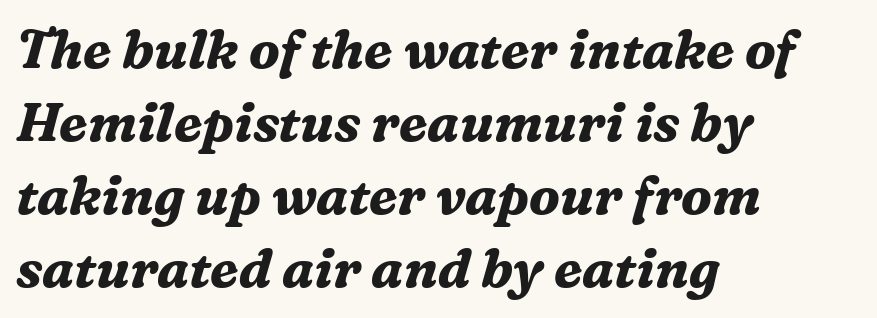
Honestly, there is no underline to notice here at all. The passage shown is typed in a proportional face where columns would drift. The passage shown has conventional tracking throughout. The setting favours the left margin, as ordinary paragraphs usually do. Its strokes are broad and dark, the hallmark of bold type.
